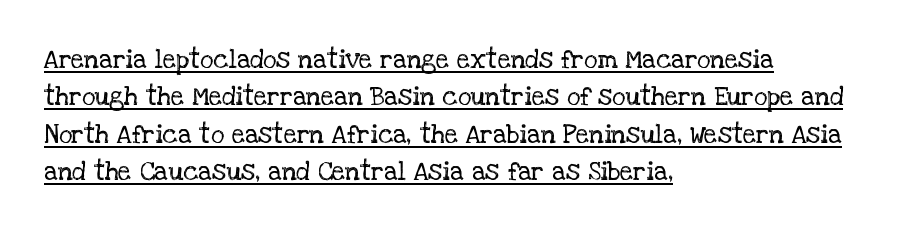
The image shows 26 px text type, upright; set left-aligned, normal line spacing (1.44x), normal letter spacing, underlined.
